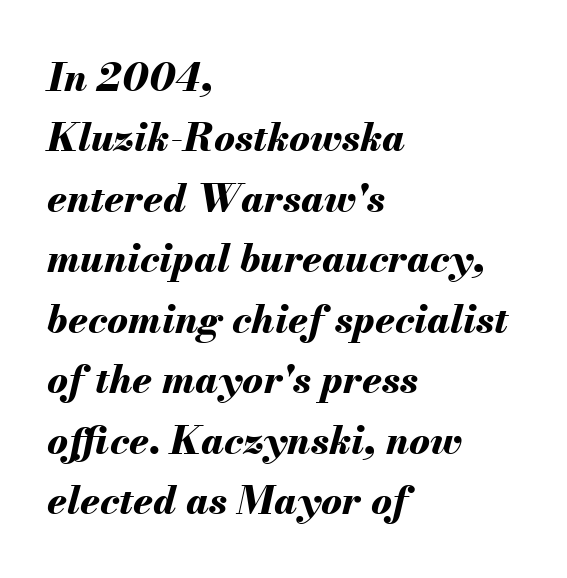
In terms of letterspacing, this is plain default setting. Chunky letters — that's bold for sure. This sample keeps an unexceptional amount of space between lines. Looks like regular typesetting: each glyph gets only the width it needs. The typesetter chose a ragged-right arrangement here.
